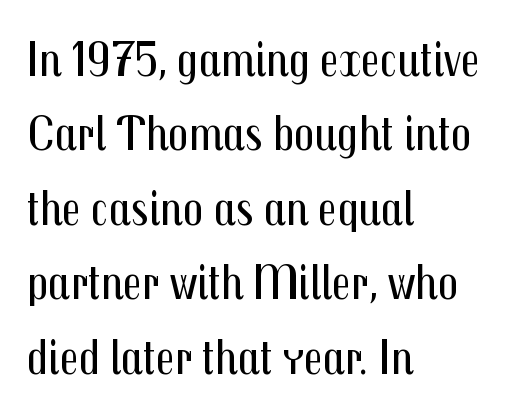
Q: Is the text bold? A: No.
Q: Is the text italic (slanted)? A: No, it is upright.
Q: Is the typeface a serif or a sans-serif typeface? A: Sans-serif.
Q: Is the text underlined? A: No.
Q: How is the paragraph aligned? A: Left-aligned.
Q: Is the spacing between letters normal or unusually wide? A: Normal.
Q: Is the spacing between lines tight, normal or loose? A: Normal.
Q: Width (condensed, normal, or wide)? A: Condensed.
Q: Stroke contrast? A: Medium.
Q: x-height? A: Medium.
Q: Monospaced? A: No.
